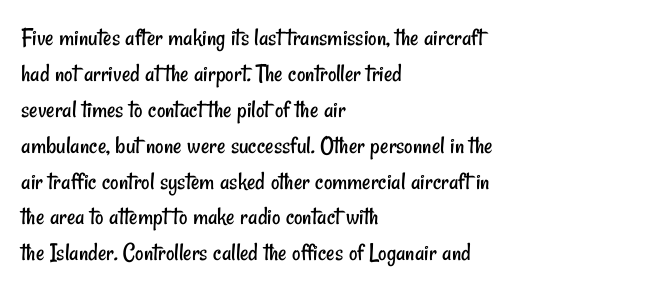
The image shows 26 px text type; set left-aligned, normal line spacing (1.38x), normal letter spacing, not underlined.
